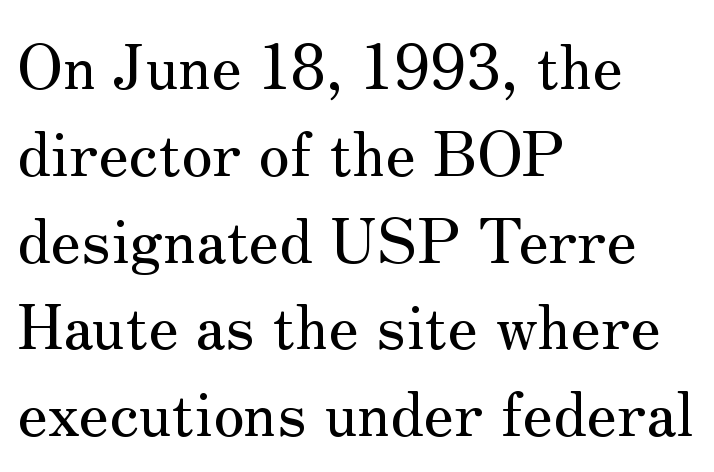
{"serif": "yes", "italic": "no", "width": "normal", "stroke_contrast": "medium", "x_height": "small", "monospaced": "no", "underline": "no", "align": "left", "line_spacing": "normal", "line_spacing_ratio": 1.4, "letter_spacing": "normal", "letter_spacing_em": 0.0, "glyph_px": 62}
